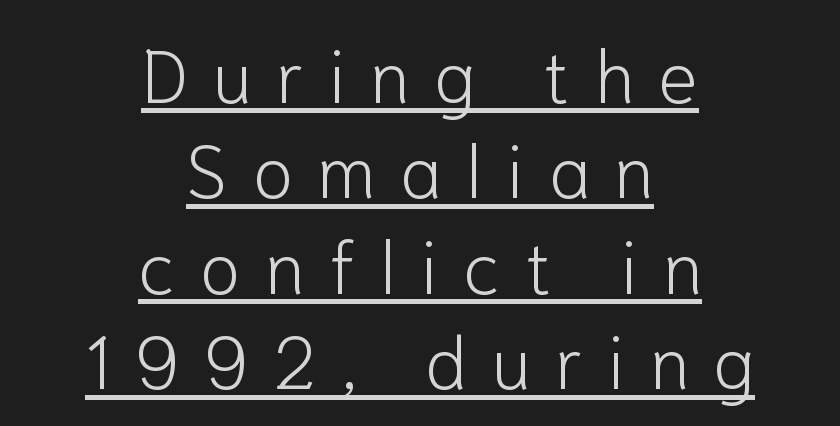
Q: Is the text bold? A: No.
Q: Is the text italic (slanted)? A: No, it is upright.
Q: Is the typeface a serif or a sans-serif typeface? A: Sans-serif.
Q: Is the text underlined? A: Yes.
Q: How is the paragraph aligned? A: Centered.
Q: Is the spacing between letters normal or unusually wide? A: Unusually wide.
Q: Is the spacing between lines tight, normal or loose? A: Normal.
Q: Width (condensed, normal, or wide)? A: Normal.
Q: Stroke contrast? A: Low.
Q: x-height? A: Medium.
Q: Monospaced? A: No.
